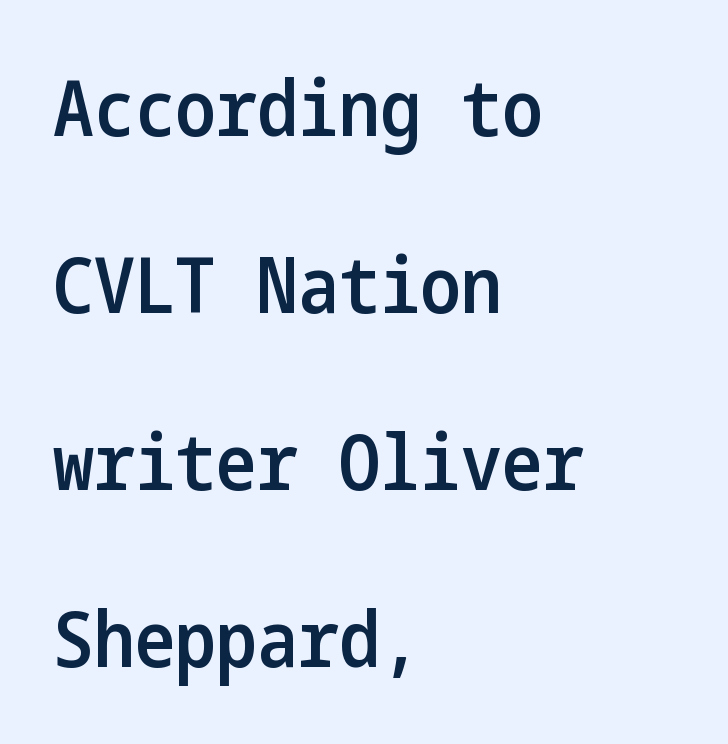
Q: Is the text bold? A: Semi-bold.
Q: Is the text italic (slanted)? A: No, it is upright.
Q: Is the typeface a serif or a sans-serif typeface? A: Sans-serif.
Q: Is the text underlined? A: No.
Q: How is the paragraph aligned? A: Left-aligned.
Q: Is the spacing between letters normal or unusually wide? A: Normal.
Q: Is the spacing between lines tight, normal or loose? A: Loose.
Q: Width (condensed, normal, or wide)? A: Condensed.
Q: Stroke contrast? A: Low.
Q: x-height? A: Medium.
